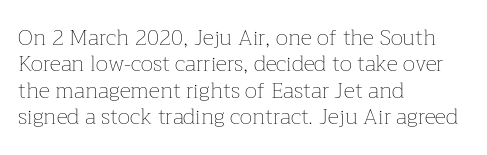
{"italic": "no", "bold": "no", "underline": "no", "align": "left", "line_spacing_ratio": 1.2, "letter_spacing": "normal", "letter_spacing_em": 0.0, "glyph_px": 22}
